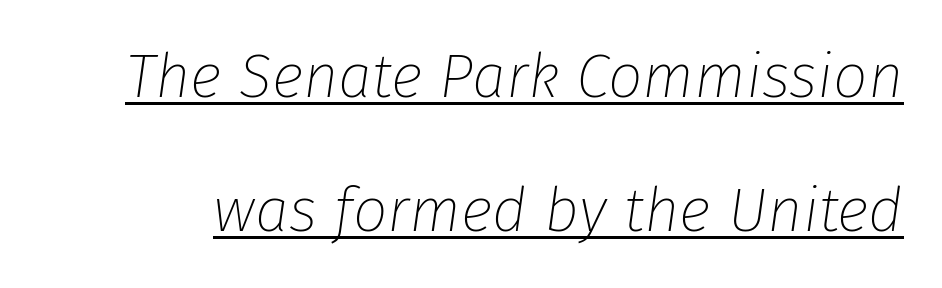
The image shows 61 px thin type, italic (leaning right); set loose line spacing (2.2x), normal letter spacing, underlined; low stroke contrast and a medium x-height.
